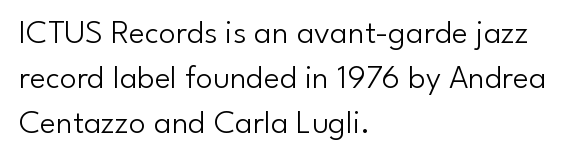
Q: Is the text bold? A: No.
Q: Is the text italic (slanted)? A: No, it is upright.
Q: Is the typeface a serif or a sans-serif typeface? A: Sans-serif.
Q: Is the text underlined? A: No.
Q: How is the paragraph aligned? A: Left-aligned.
Q: Is the spacing between letters normal or unusually wide? A: Normal.
Q: Is the spacing between lines tight, normal or loose? A: Normal.
Q: Width (condensed, normal, or wide)? A: Normal.
Q: Stroke contrast? A: Low.
Q: x-height? A: Small.
Q: Monospaced? A: No.
